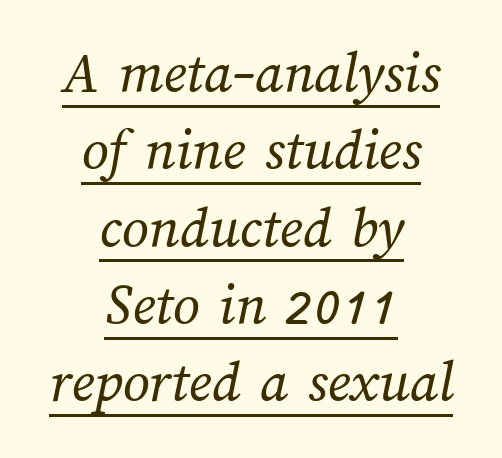
{"bold": "no", "weight": "regular", "width": "normal", "stroke_contrast": "medium", "x_height": "medium", "monospaced": "no", "underline": "yes", "align": "center", "line_spacing": "normal", "line_spacing_ratio": 1.31, "letter_spacing": "normal", "letter_spacing_em": 0.0, "glyph_px": 59}
